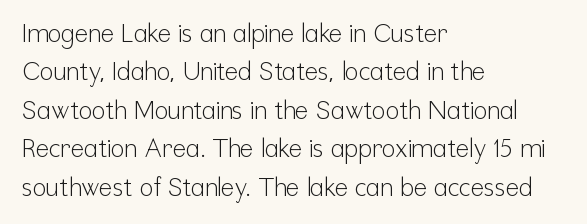
{"italic": "no", "bold": "no", "underline": "no", "align": "left", "line_spacing": "normal", "line_spacing_ratio": 1.54, "letter_spacing": "normal", "letter_spacing_em": 0.0, "glyph_px": 25}
